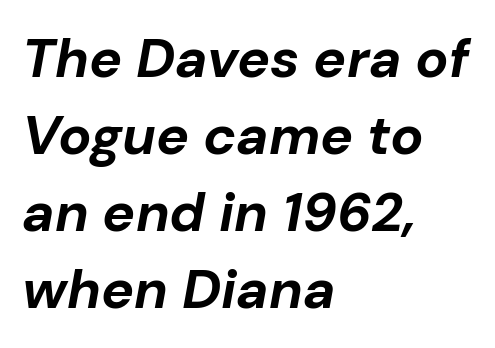
The image shows 55 px bold type, italic (leaning right); set left-aligned, normal line spacing (1.4x), normal letter spacing, not underlined; low stroke contrast and a medium x-height.
